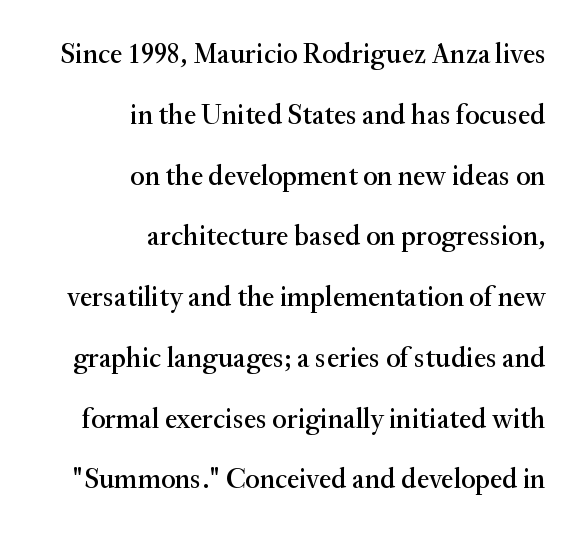
The image shows 28 px serif type, upright; set right-aligned, loose line spacing (2.17x), normal letter spacing, not underlined; medium stroke contrast and a small x-height.
